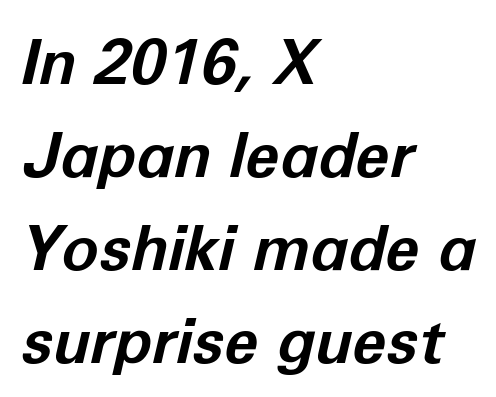
The image shows 62 px bold type, italic (leaning right); set left-aligned, normal line spacing (1.5x), normal letter spacing, not underlined; low stroke contrast and a medium x-height.
